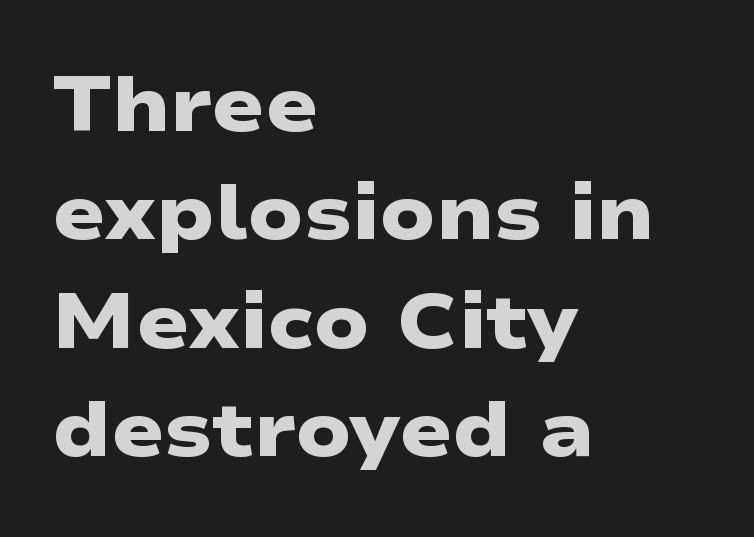
The image shows 78 px heavy, wide sans-serif type; set left-aligned, normal line spacing (1.39x), normal letter spacing, not underlined; low stroke contrast and a medium x-height.
